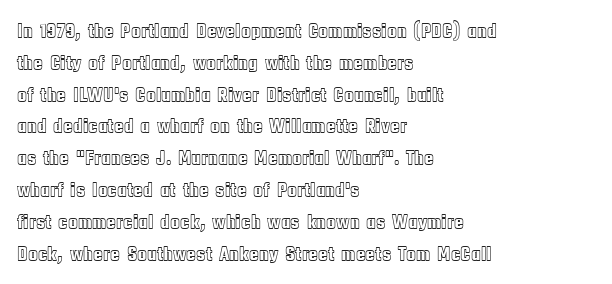
The letterforms sit shoulder to shoulder at normal distance. Ordinary non-slanted type is in use. All the whitespace from short lines collects on the right. The space between consecutive lines is moderate. The area under the type is left untouched.
